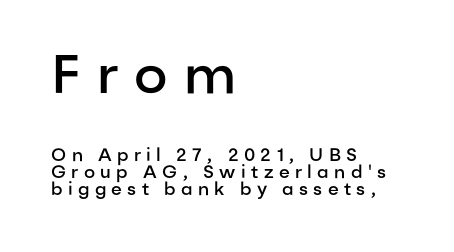
The image shows 54 px semibold sans-serif type, upright; set left-aligned, tight line spacing (0.97x), unusually wide letter spacing (+0.3 em), not underlined; the first (top) block is 3.0x larger; low stroke contrast and a medium x-height.
